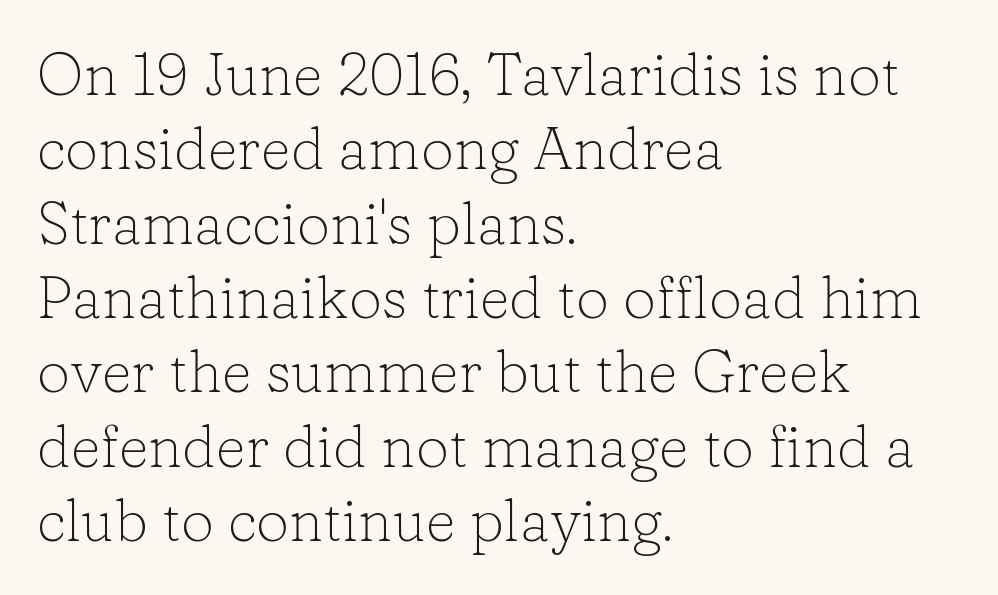
Q: Is the text bold? A: No.
Q: Is the text italic (slanted)? A: No, it is upright.
Q: Is the typeface a serif or a sans-serif typeface? A: Serif.
Q: Is the text underlined? A: No.
Q: How is the paragraph aligned? A: Left-aligned.
Q: Is the spacing between letters normal or unusually wide? A: Normal.
Q: Is the spacing between lines tight, normal or loose? A: Normal.
Q: Width (condensed, normal, or wide)? A: Normal.
Q: Stroke contrast? A: Low.
Q: x-height? A: Medium.
Q: Monospaced? A: No.
